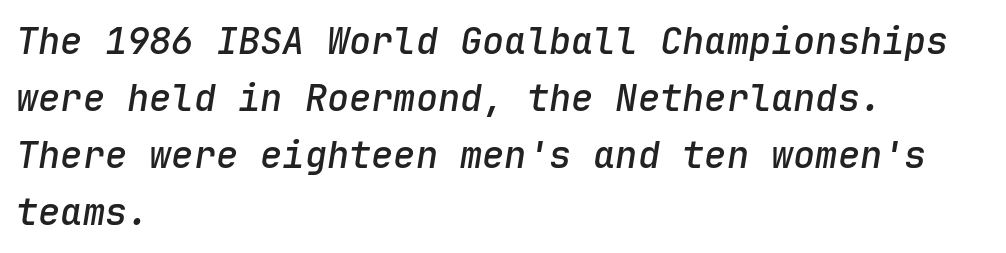
Q: Is the text bold? A: Semi-bold.
Q: Is the text italic (slanted)? A: Yes, it leans right by about 9 degrees.
Q: Is the text underlined? A: No.
Q: How is the paragraph aligned? A: Left-aligned.
Q: Is the spacing between letters normal or unusually wide? A: Normal.
Q: Is the spacing between lines tight, normal or loose? A: Normal.
Q: Width (condensed, normal, or wide)? A: Normal.
Q: Stroke contrast? A: Low.
Q: x-height? A: Medium.
Q: Monospaced? A: Yes.
